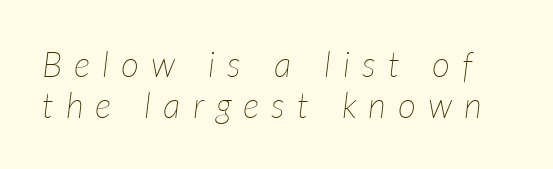
{"italic": "yes", "lean": "right", "slant_degrees": 7, "bold": "no", "weight": "thin", "width": "normal", "stroke_contrast": "low", "x_height": "medium", "monospaced": "no", "underline": "no", "line_spacing_ratio": 1.18, "letter_spacing": "wide", "letter_spacing_em": 0.34, "glyph_px": 35}
